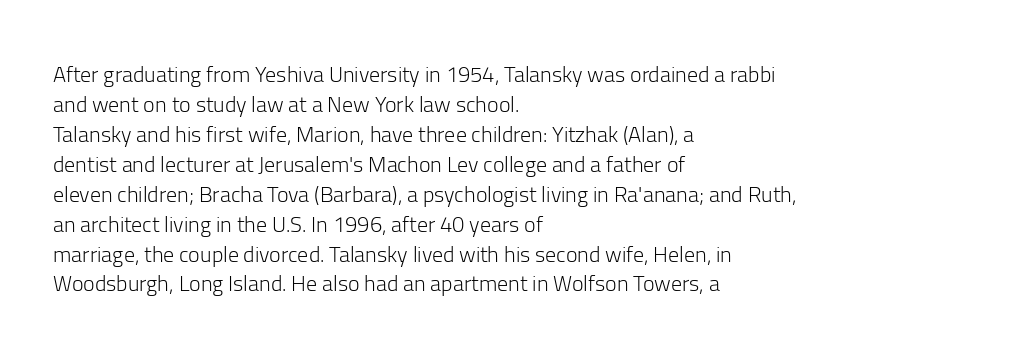
{"italic": "no", "bold": "no", "underline": "no", "align": "left", "line_spacing": "normal", "line_spacing_ratio": 1.36, "letter_spacing": "normal", "letter_spacing_em": 0.0, "glyph_px": 22}
